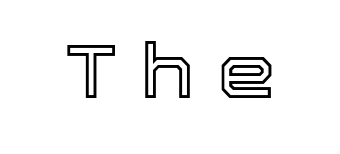
Posture: upright roman. Here the designer chose a conventional face with non-uniform glyph widths. The passage shown has open, widely tracked lettering throughout. The foot of each line stays bare and open.
